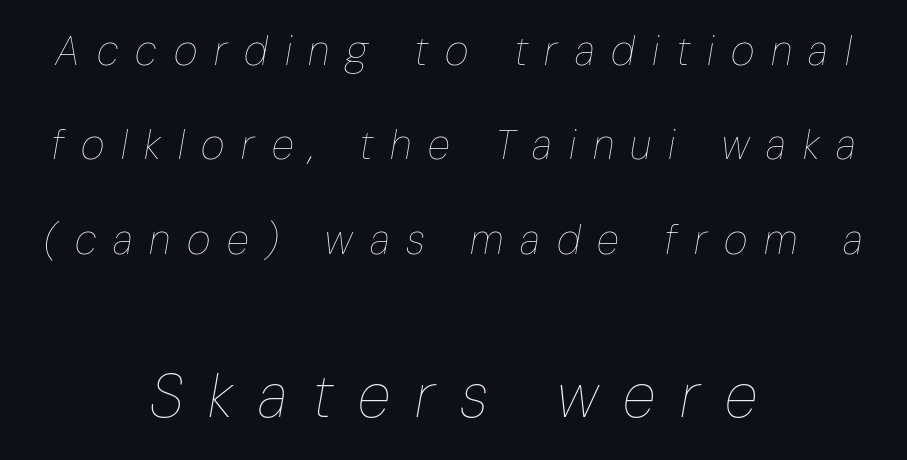
Q: Is the text bold? A: No.
Q: Is the text italic (slanted)? A: Yes, it leans right by about 10 degrees.
Q: Is the text underlined? A: No.
Q: How is the paragraph aligned? A: Centered.
Q: Is the spacing between letters normal or unusually wide? A: Unusually wide.
Q: Is the spacing between lines tight, normal or loose? A: Loose.
Q: Which block of text is set in a larger size, the first (top) or the second (bottom)? A: The second (bottom) one.
Q: Width (condensed, normal, or wide)? A: Condensed.
Q: Stroke contrast? A: Low.
Q: x-height? A: Medium.
Q: Monospaced? A: No.
